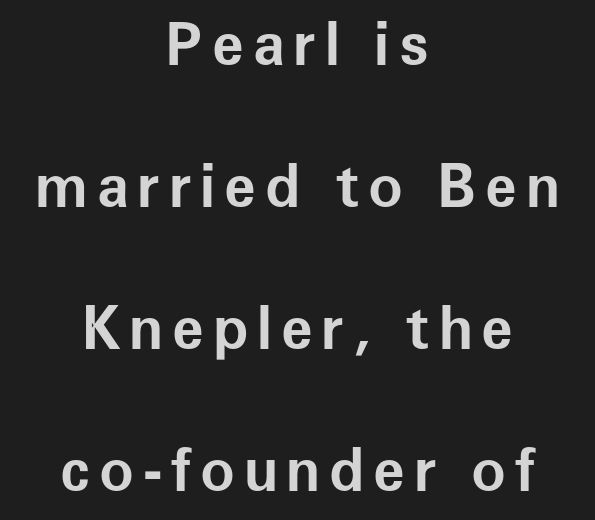
The image shows 58 px bold sans-serif type, upright; set centered, loose line spacing (2.45x), not underlined; low stroke contrast and a medium x-height.
